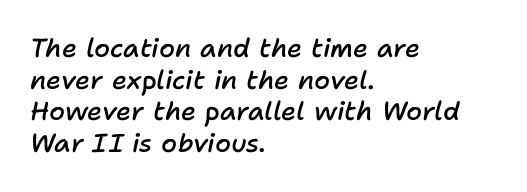
Q: Is the text bold? A: Semi-bold.
Q: Is the text italic (slanted)? A: Yes, it leans right by about 11 degrees.
Q: Is the text underlined? A: No.
Q: How is the paragraph aligned? A: Left-aligned.
Q: Is the spacing between letters normal or unusually wide? A: Normal.
